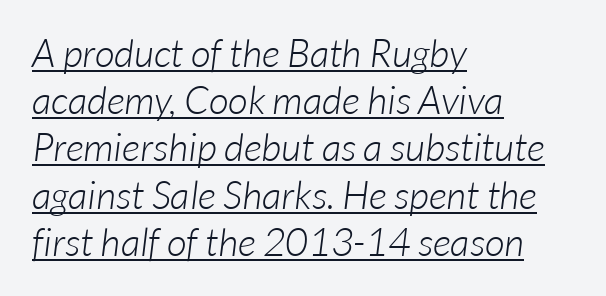
The passage shown is underscored from start to finish. Layout note: lines flush left. This sample has the flowing, uneven cadence of proportional lettering. There is no visible air inserted between adjacent glyphs. Classification — sans serif.
